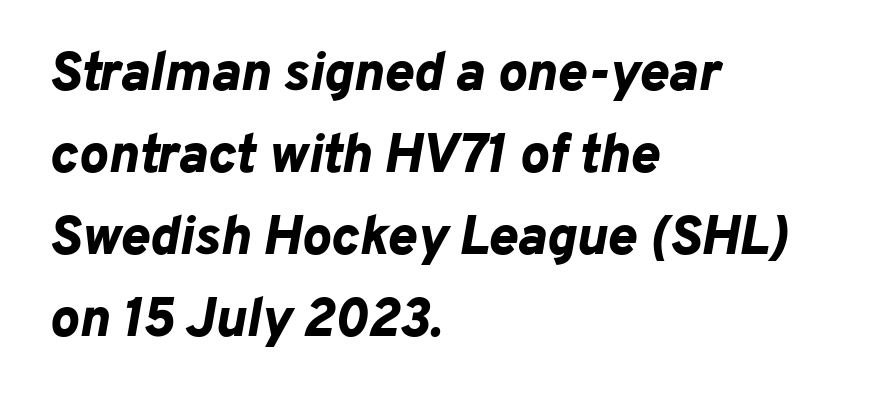
The image shows 55 px bold type, italic (leaning right); set left-aligned, normal line spacing (1.49x), normal letter spacing, not underlined; low stroke contrast and a medium x-height.
